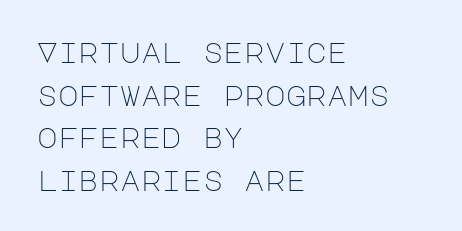
Here the glyphs are tracked normally, forming tight word shapes. When letters stand straight like this, we call the style roman or upright. Think standard paragraph weight, or any step lighter than that. The compositor pushed each line to the left boundary. Descenders are the only things crossing below the line. Nope, no serifs anywhere on these letters.
